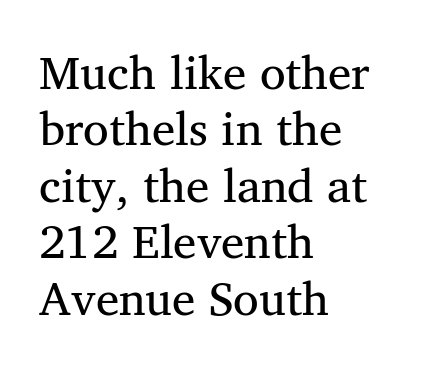
The image shows 47 px regular-weight serif type, upright; set left-aligned, line spacing 1.2x, normal letter spacing, not underlined; medium stroke contrast and a medium x-height.
